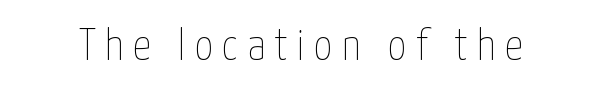
The image shows 45 px thin, condensed type, upright; set unusually wide letter spacing (+0.21 em), not underlined; low stroke contrast and a medium x-height.
